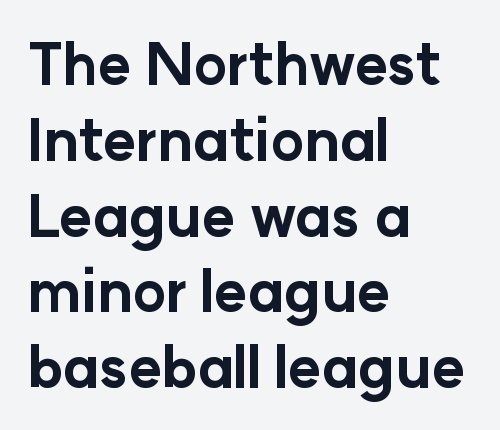
The image shows 57 px bold sans-serif type, upright; set left-aligned, normal line spacing (1.33x), normal letter spacing, not underlined; low stroke contrast and a medium x-height.
